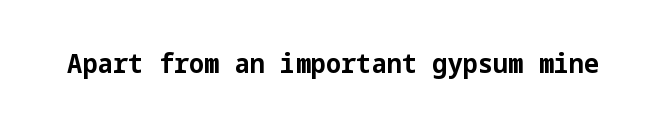
{"italic": "no", "bold": "yes", "underline": "no", "letter_spacing": "normal", "letter_spacing_em": 0.0, "glyph_px": 27}
